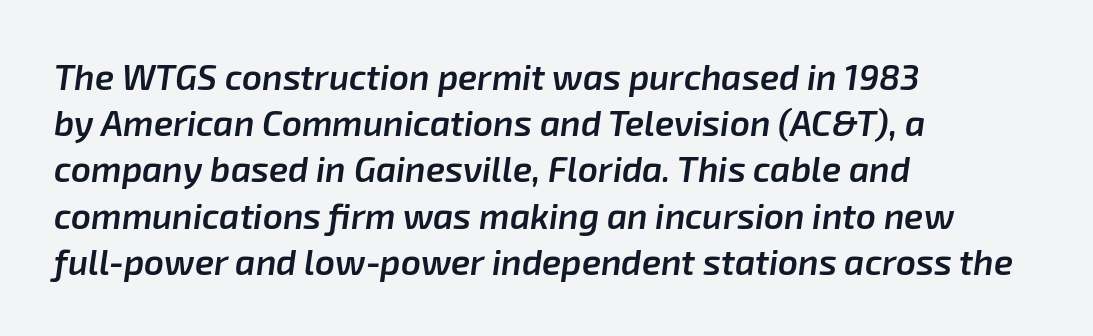
Q: Is the text bold? A: Semi-bold.
Q: Is the text italic (slanted)? A: Yes, it leans right by about 8 degrees.
Q: Is the text underlined? A: No.
Q: How is the paragraph aligned? A: Left-aligned.
Q: Is the spacing between letters normal or unusually wide? A: Normal.
Q: Is the spacing between lines tight, normal or loose? A: Normal.
Q: Width (condensed, normal, or wide)? A: Normal.
Q: Stroke contrast? A: Low.
Q: x-height? A: Medium.
Q: Monospaced? A: No.
